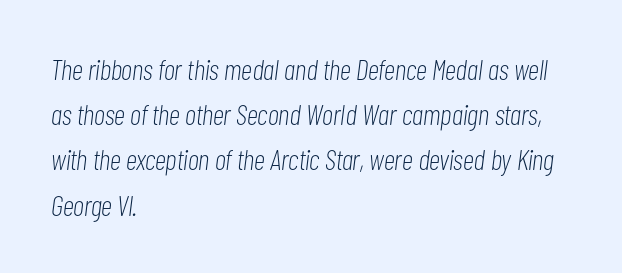
Q: Is the text bold? A: No.
Q: Is the text italic (slanted)? A: Yes, it leans right by about 7 degrees.
Q: Is the text underlined? A: No.
Q: How is the paragraph aligned? A: Left-aligned.
Q: Is the spacing between letters normal or unusually wide? A: Normal.
Q: Is the spacing between lines tight, normal or loose? A: Normal.
Q: Width (condensed, normal, or wide)? A: Condensed.
Q: Stroke contrast? A: Low.
Q: x-height? A: Medium.
Q: Monospaced? A: No.
